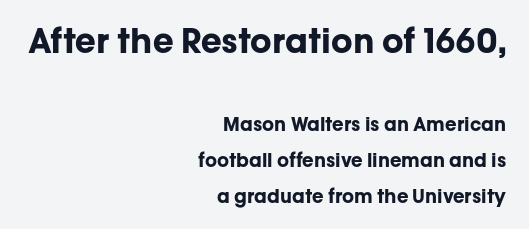
{"serif": "no", "italic": "no", "bold": "yes", "weight": "bold", "width": "normal", "stroke_contrast": "low", "x_height": "medium", "monospaced": "no", "underline": "no", "align": "right", "line_spacing_ratio": 1.88, "letter_spacing": "normal", "letter_spacing_em": 0.0, "larger_block": "first", "size_ratio": 1.79, "glyph_px": 34}
